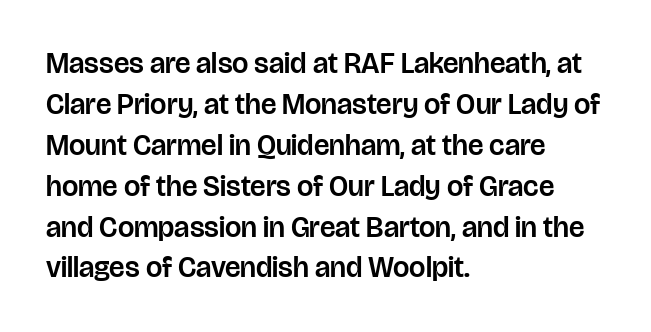
The image shows 29 px sans-serif type, upright; set left-aligned, normal line spacing (1.41x), normal letter spacing, not underlined; low stroke contrast and a large x-height.
